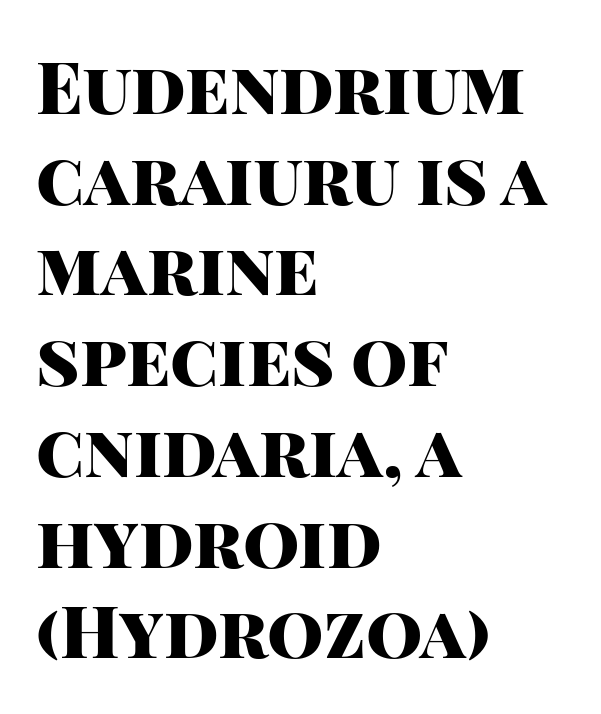
All the whitespace from short lines collects on the right. I'd describe the lettering as bold — thick and assertive. These lines were composed using upright roman letters. Notice how descenders clear the ascenders below comfortably — that's standard leading. Varying glyph widths throughout — classic text-font behaviour.
